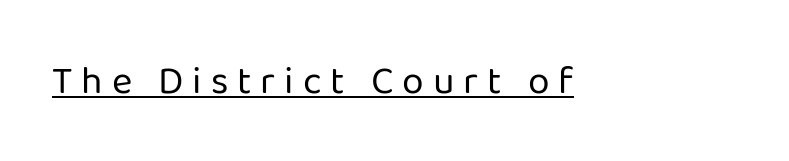
Q: Is the text bold? A: No.
Q: Is the text italic (slanted)? A: No, it is upright.
Q: Is the typeface a serif or a sans-serif typeface? A: Sans-serif.
Q: Is the text underlined? A: Yes.
Q: Is the spacing between letters normal or unusually wide? A: Unusually wide.
Q: Width (condensed, normal, or wide)? A: Normal.
Q: Stroke contrast? A: Low.
Q: x-height? A: Medium.
Q: Monospaced? A: No.
